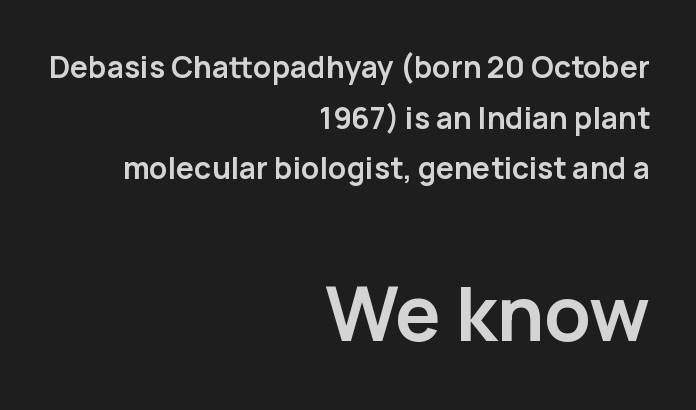
The gaps between neighbouring characters are ordinary and unremarkable. The characters display no serif detailing; their extremities are plain. Strong, thick strokes mark this as bold type. Posture: upright roman. The glyphs are unaccompanied by any horizontal stroke below them.
